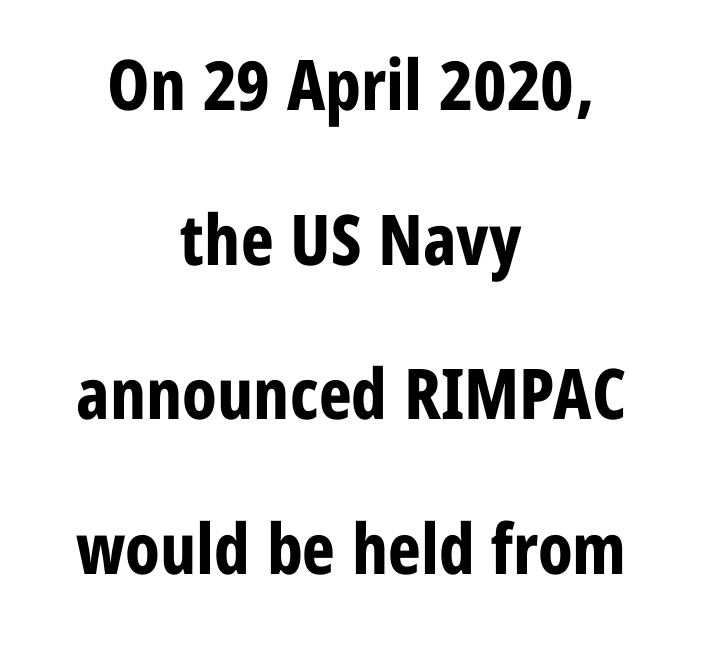
The image shows 70 px bold, condensed sans-serif type, upright; set centered, loose line spacing (2.21x), normal letter spacing, not underlined; low stroke contrast and a medium x-height.
